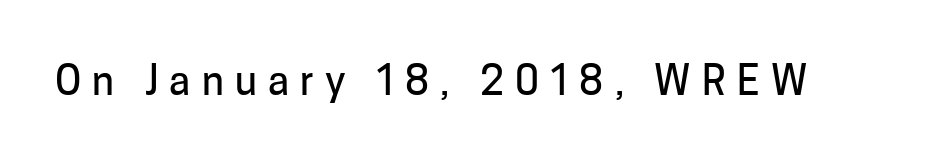
Glyph-to-glyph distance is far greater than everyday printed text. Is this a fixed-width face? No — the glyphs have proportional, varying widths. The gap between lines stays unmarked. Every character sits straight up, as roman type does.
